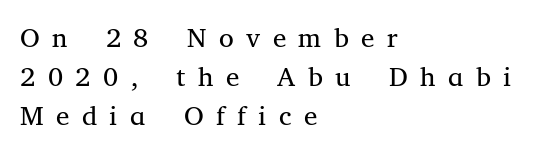
Q: Is the text bold? A: No.
Q: Is the text italic (slanted)? A: No, it is upright.
Q: Is the text underlined? A: No.
Q: How is the paragraph aligned? A: Left-aligned.
Q: Is the spacing between letters normal or unusually wide? A: Unusually wide.
Q: Is the spacing between lines tight, normal or loose? A: Normal.
